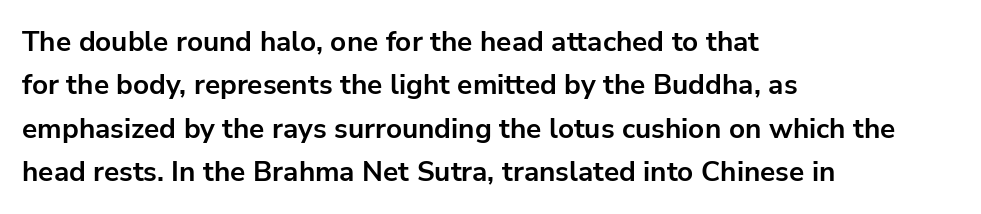
{"serif": "no", "italic": "no", "bold": "yes", "weight": "bold", "width": "normal", "stroke_contrast": "low", "x_height": "medium", "monospaced": "no", "underline": "no", "align": "left", "line_spacing": "normal", "line_spacing_ratio": 1.55, "letter_spacing": "normal", "letter_spacing_em": 0.0, "glyph_px": 28}
